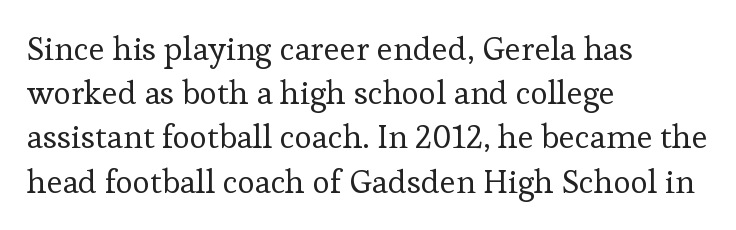
The image shows 33 px regular-weight serif type, upright; set left-aligned, normal line spacing (1.34x), normal letter spacing, not underlined; low stroke contrast and a medium x-height.
